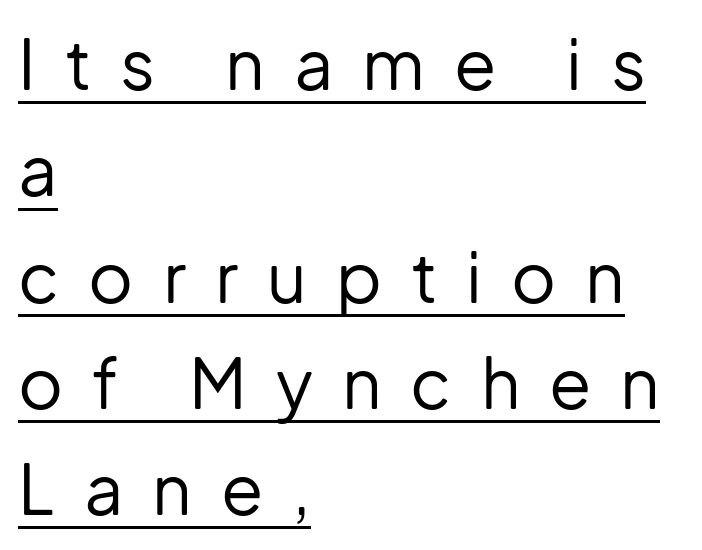
Q: Is the text bold? A: No.
Q: Is the text italic (slanted)? A: No, it is upright.
Q: Is the typeface a serif or a sans-serif typeface? A: Sans-serif.
Q: Is the text underlined? A: Yes.
Q: How is the paragraph aligned? A: Left-aligned.
Q: Is the spacing between letters normal or unusually wide? A: Unusually wide.
Q: Is the spacing between lines tight, normal or loose? A: Normal.
Q: Width (condensed, normal, or wide)? A: Normal.
Q: Stroke contrast? A: Low.
Q: x-height? A: Medium.
Q: Monospaced? A: No.
